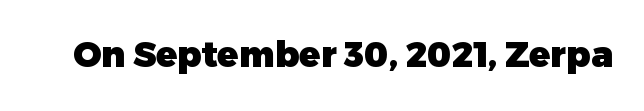
Q: Is the text bold? A: Yes.
Q: Is the text italic (slanted)? A: No, it is upright.
Q: Is the typeface a serif or a sans-serif typeface? A: Sans-serif.
Q: Is the text underlined? A: No.
Q: Is the spacing between letters normal or unusually wide? A: Normal.
Q: Width (condensed, normal, or wide)? A: Normal.
Q: Stroke contrast? A: Low.
Q: x-height? A: Medium.
Q: Monospaced? A: No.
